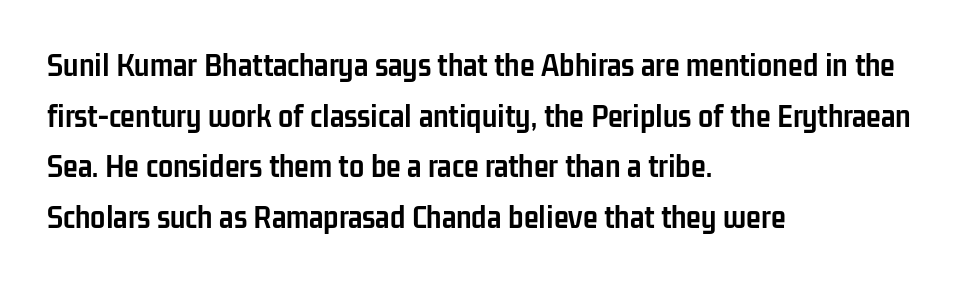
The image shows 34 px semibold, condensed sans-serif type, upright; set left-aligned, normal line spacing (1.49x), normal letter spacing, not underlined; low stroke contrast and a medium x-height.
